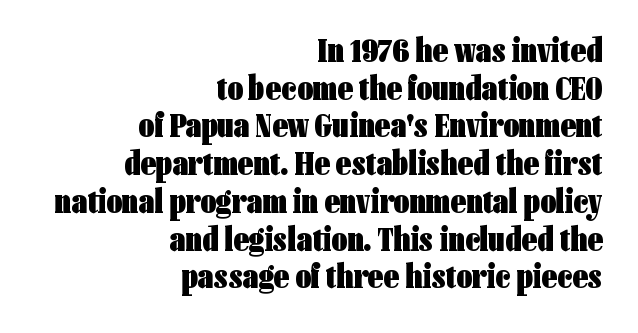
{"serif": "no", "italic": "no", "bold": "yes", "weight": "heavy", "width": "condensed", "stroke_contrast": "low", "x_height": "medium", "monospaced": "no", "underline": "no", "align": "right", "line_spacing": "tight", "line_spacing_ratio": 1.11, "letter_spacing": "normal", "letter_spacing_em": 0.0, "glyph_px": 34}
